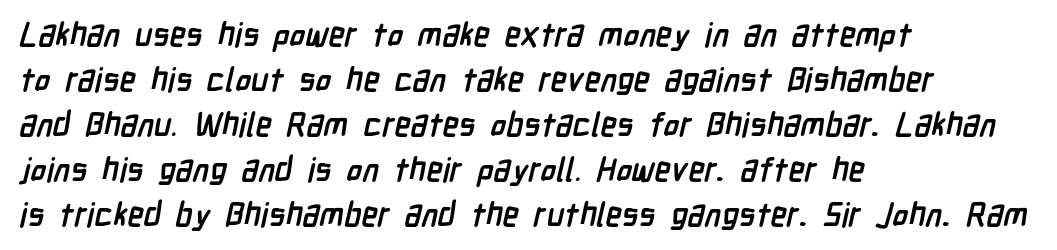
The type family on display is of the sans-serif kind. Reading down the column, the eye jumps a familiar distance to each next line. The rag falls on the right side of this text block. Varying glyph widths throughout — classic text-font behaviour.
